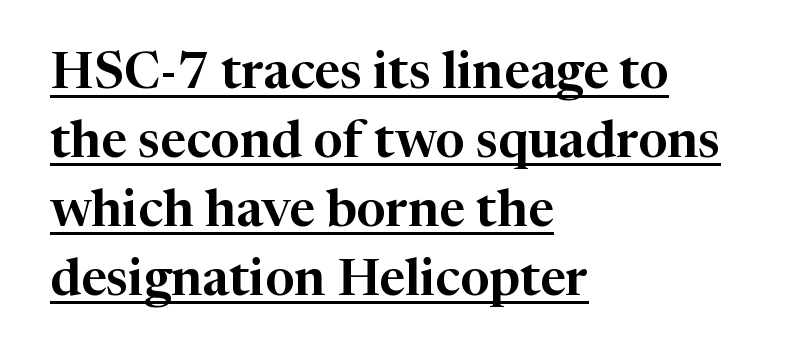
Q: Is the text italic (slanted)? A: No, it is upright.
Q: Is the typeface a serif or a sans-serif typeface? A: Serif.
Q: Is the text underlined? A: Yes.
Q: How is the paragraph aligned? A: Left-aligned.
Q: Is the spacing between letters normal or unusually wide? A: Normal.
Q: Is the spacing between lines tight, normal or loose? A: Normal.
Q: Width (condensed, normal, or wide)? A: Normal.
Q: Stroke contrast? A: High.
Q: x-height? A: Medium.
Q: Monospaced? A: No.
